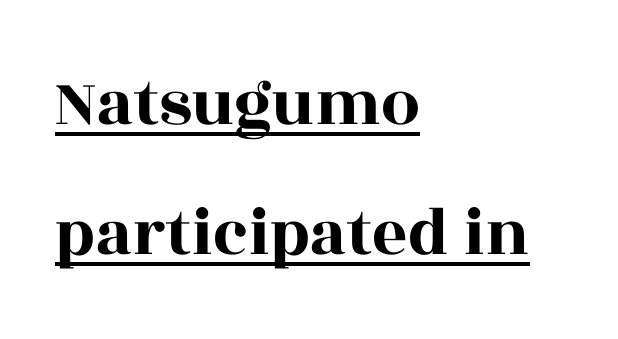
The image shows 69 px wide serif type, upright; set left-aligned, line spacing 1.88x, normal letter spacing, underlined; a large x-height.
